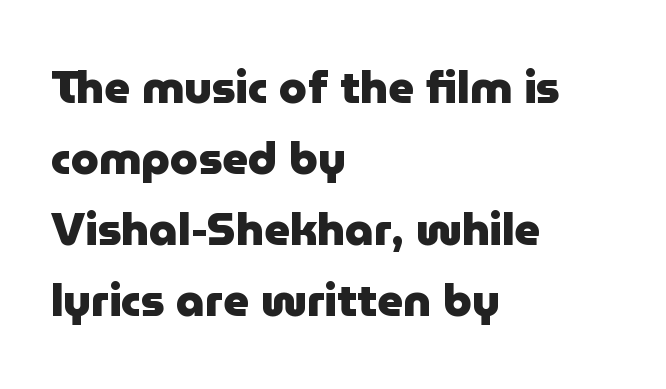
The image shows 45 px heavy sans-serif type, upright; set left-aligned, normal line spacing (1.58x), normal letter spacing, not underlined; low stroke contrast and a medium x-height.
